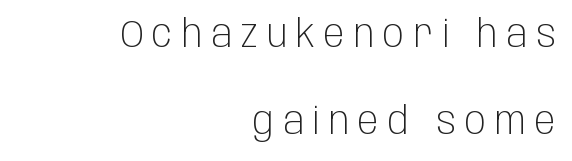
Quick note: interline space is abundant. Each line ends at the same right margin while the left side varies. Summary of weight: not heavy and not bold. The zone under the glyphs is completely vacant. These lines are rendered in a variable-pitch font. How are the letters spaced? Widely, with obvious added tracking.
